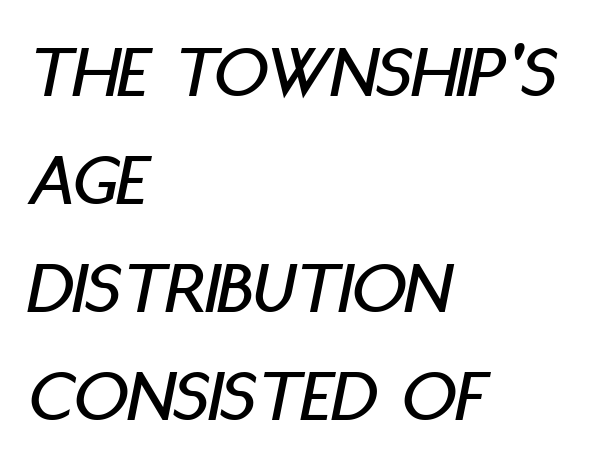
The image shows 76 px condensed type, italic (leaning right); set left-aligned, normal line spacing (1.42x), normal letter spacing, not underlined; low stroke contrast and a large x-height.
